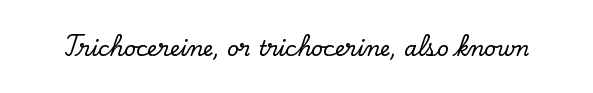
Q: Is the text italic (slanted)? A: Yes.
Q: Is the text underlined? A: No.
Q: Is the spacing between letters normal or unusually wide? A: Normal.
